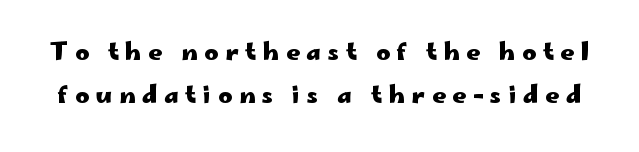
The image shows 24 px bold type, upright; set line spacing 1.79x, unusually wide letter spacing (+0.28 em), not underlined.
